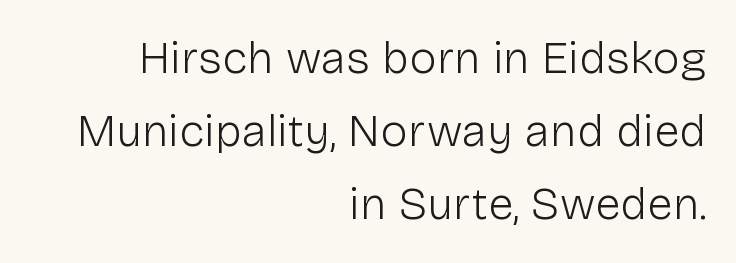
Q: Is the text bold? A: No.
Q: Is the text italic (slanted)? A: No, it is upright.
Q: Is the typeface a serif or a sans-serif typeface? A: Sans-serif.
Q: Is the text underlined? A: No.
Q: How is the paragraph aligned? A: Right-aligned.
Q: Is the spacing between letters normal or unusually wide? A: Normal.
Q: Is the spacing between lines tight, normal or loose? A: Normal.
Q: Width (condensed, normal, or wide)? A: Normal.
Q: Stroke contrast? A: Low.
Q: x-height? A: Medium.
Q: Monospaced? A: No.
